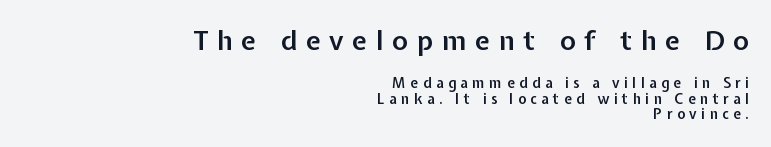
Q: Is the text bold? A: Semi-bold.
Q: Is the text italic (slanted)? A: No, it is upright.
Q: Is the text underlined? A: No.
Q: How is the paragraph aligned? A: Right-aligned.
Q: Is the spacing between letters normal or unusually wide? A: Unusually wide.
Q: Is the spacing between lines tight, normal or loose? A: Tight.
Q: Which block of text is set in a larger size, the first (top) or the second (bottom)? A: The first (top) one.
